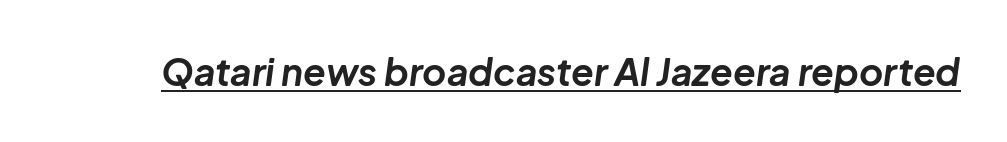
{"italic": "yes", "lean": "right", "slant_degrees": 8, "bold": "yes", "weight": "bold", "width": "normal", "stroke_contrast": "low", "x_height": "medium", "monospaced": "no", "underline": "yes", "letter_spacing": "normal", "letter_spacing_em": 0.0, "glyph_px": 37}
